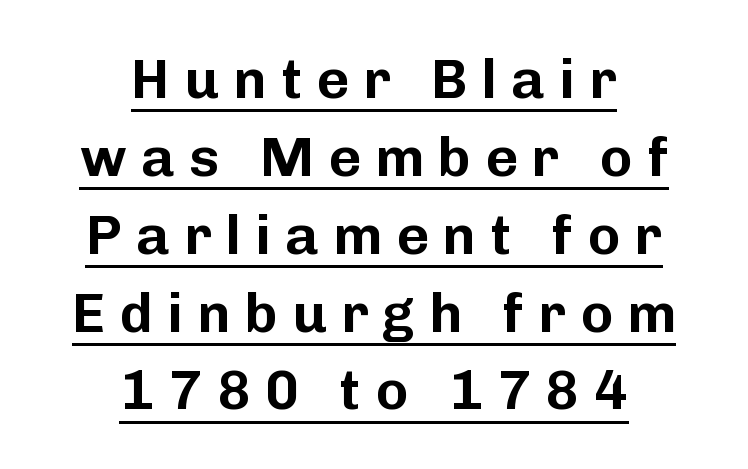
If you drew a line through each stem, it would be perfectly vertical. The characters display no serif detailing; their extremities are plain. Looks like regular typesetting: each glyph gets only the width it needs. Quick note: underline on. Line starts and ends both wander, symmetrically. Spacing between characters has been opened up far beyond the box default.
